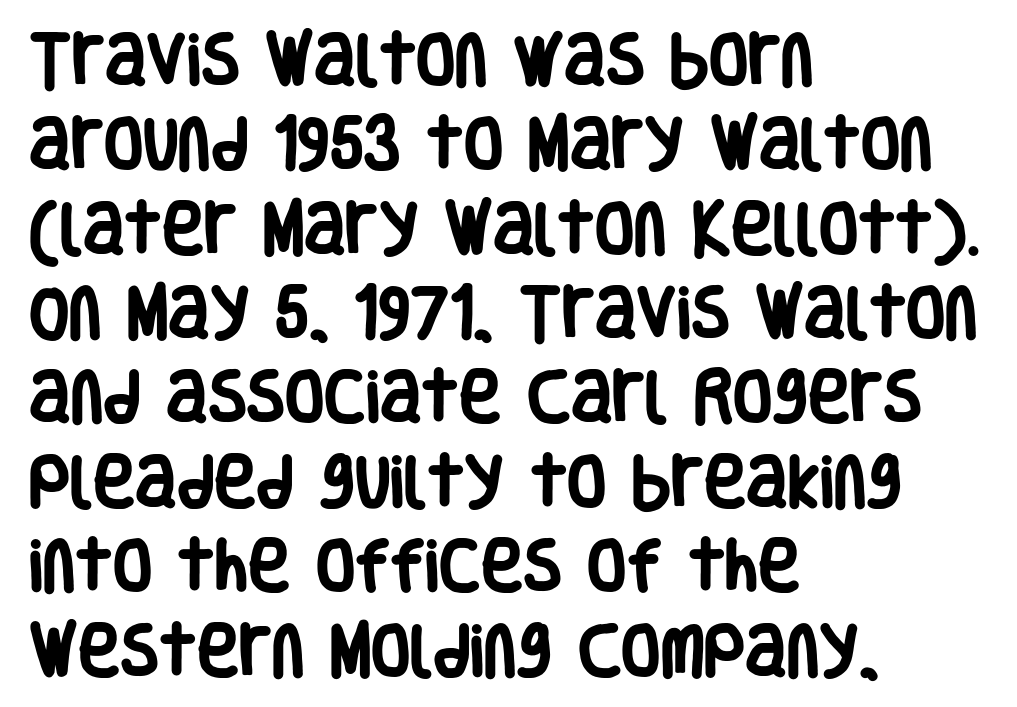
{"serif": "no", "italic": "no", "bold": "yes", "weight": "heavy", "width": "condensed", "stroke_contrast": "low", "x_height": "large", "monospaced": "no", "underline": "no", "align": "left", "line_spacing": "normal", "line_spacing_ratio": 1.48, "letter_spacing": "normal", "letter_spacing_em": 0.0, "glyph_px": 57}
